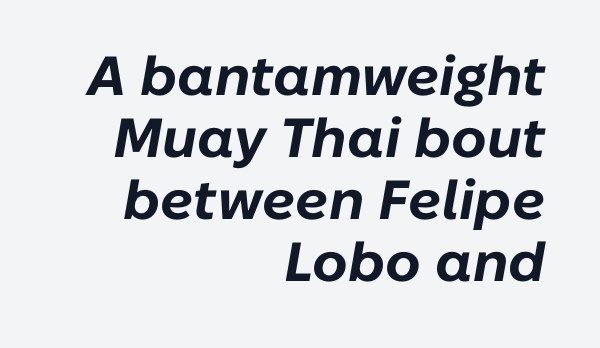
{"italic": "yes", "lean": "right", "slant_degrees": 10, "bold": "yes", "weight": "bold", "width": "normal", "stroke_contrast": "low", "x_height": "medium", "monospaced": "no", "underline": "no", "align": "right", "line_spacing": "tight", "line_spacing_ratio": 1.13, "letter_spacing": "normal", "letter_spacing_em": 0.0, "glyph_px": 55}
